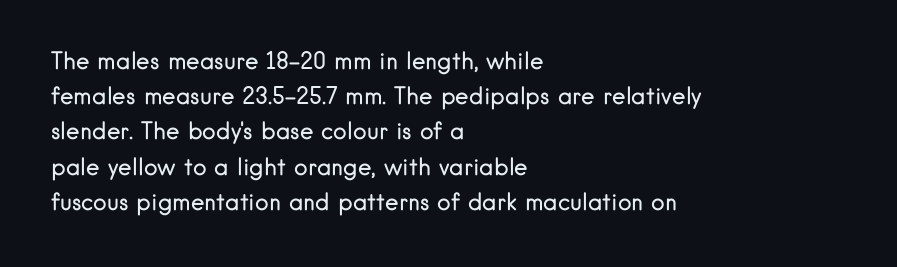
{"italic": "no", "bold": "no", "underline": "no", "align": "left", "line_spacing": "normal", "line_spacing_ratio": 1.53, "letter_spacing": "normal", "letter_spacing_em": 0.0, "glyph_px": 23}
